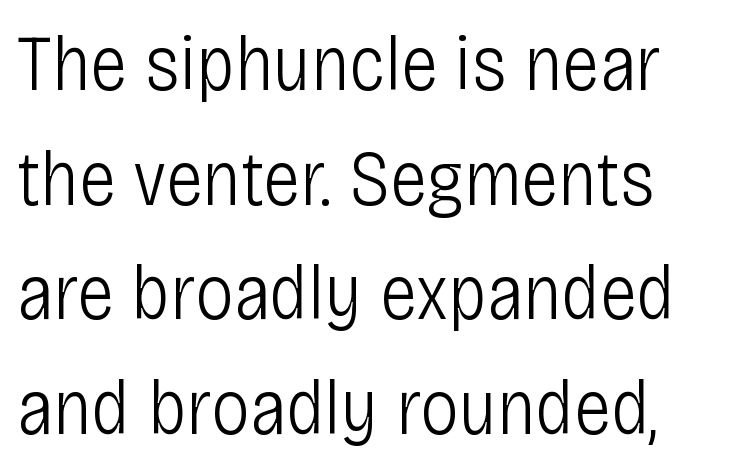
The typeface has the unassuming heft of standard copy or less. Here the designer chose a conventional face with non-uniform glyph widths. Each new line begins a customary step beneath the previous one. If you drew a ruler down the left edge, every line would touch it. The typography opts for an upright posture over an oblique one.
